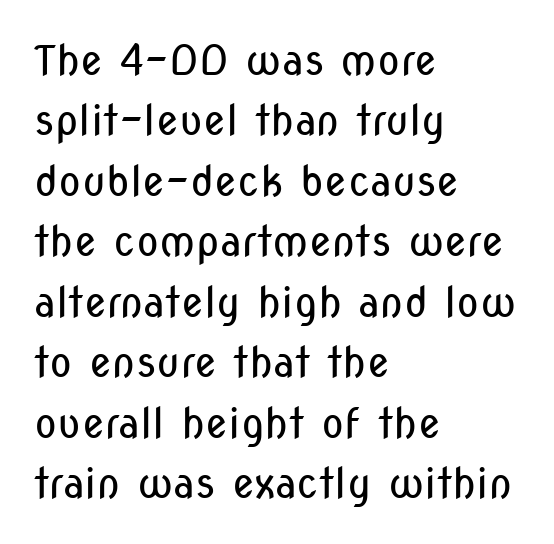
Tracking here is standard; glyphs follow each other at the usual distance. This is sans-serif lettering, the kind often seen on screens and signage. The string is rendered with underlining switched off. The text block is weighted toward the left margin, trailing off unevenly rightward. Quick note: not italic, upright.
